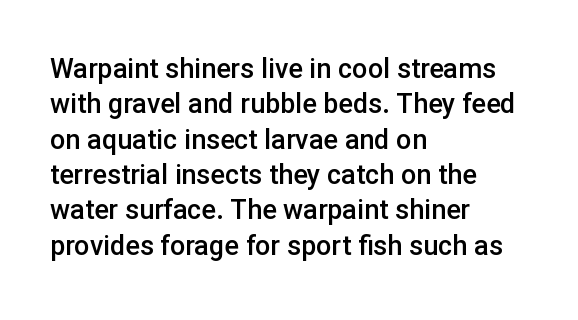
The image shows 27 px text type, upright; set left-aligned, normal line spacing (1.31x), normal letter spacing, not underlined.
